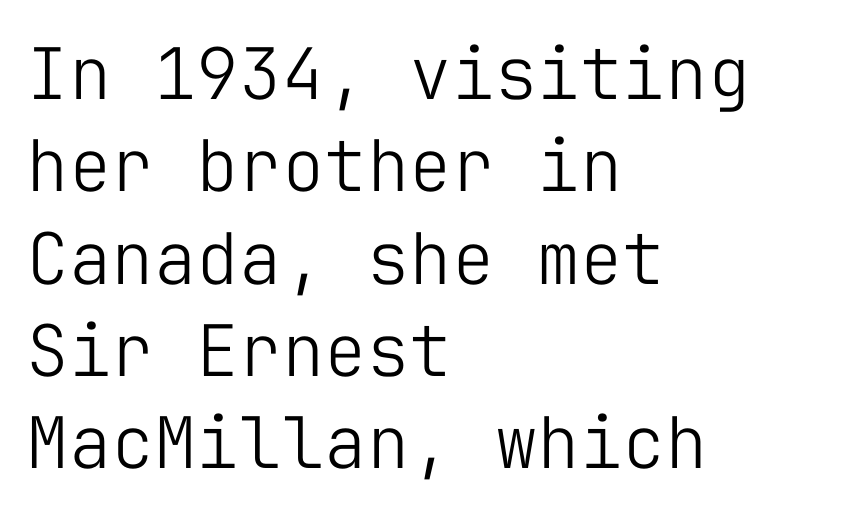
{"serif": "no", "italic": "no", "bold": "no", "weight": "light", "width": "normal", "stroke_contrast": "low", "x_height": "medium", "monospaced": "yes", "underline": "no", "align": "left", "line_spacing": "normal", "line_spacing_ratio": 1.3, "letter_spacing": "normal", "letter_spacing_em": 0.0, "glyph_px": 71}
